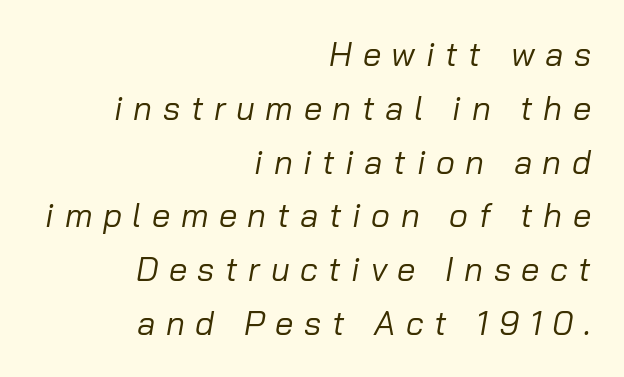
{"italic": "yes", "lean": "right", "slant_degrees": 10, "bold": "no", "weight": "regular", "width": "normal", "stroke_contrast": "low", "x_height": "medium", "monospaced": "no", "underline": "no", "align": "right", "line_spacing": "normal", "line_spacing_ratio": 1.63, "letter_spacing": "wide", "letter_spacing_em": 0.32, "glyph_px": 33}
